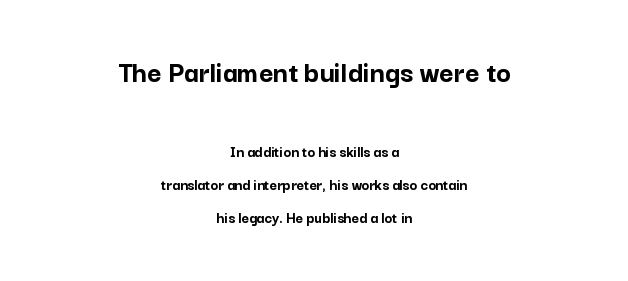
The image shows 31 px semibold sans-serif type, upright; set centered, loose line spacing (2.07x), normal letter spacing, not underlined; the first (top) block is 1.94x larger; low stroke contrast and a medium x-height.
